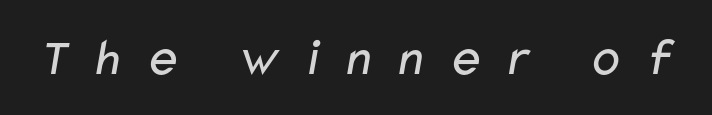
The image shows 54 px regular-weight, wide sans-serif type; set unusually wide letter spacing (+0.36 em), not underlined; low stroke contrast and a medium x-height.
